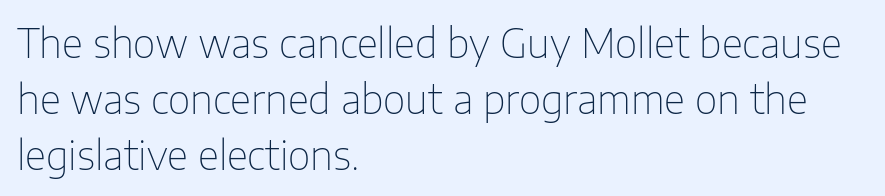
The lettering holds an erect, upright posture throughout. Caption: multi-line text, flush left, ragged right. Character widths vary here, with narrow letters taking less room than wide ones. This rendering features lettering with no underline. Check where the strokes stop: nothing finishes them off — pure sans.
